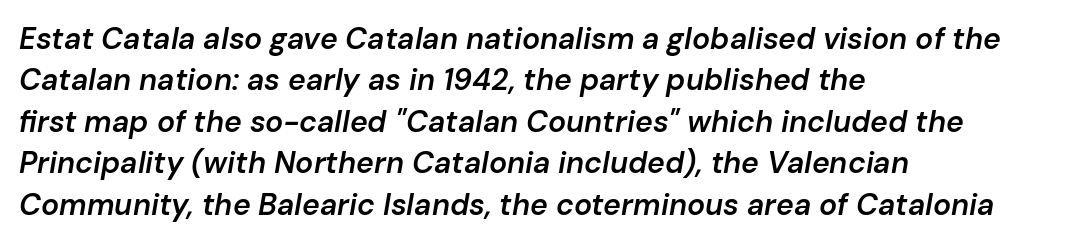
Q: Is the text bold? A: Semi-bold.
Q: Is the text italic (slanted)? A: Yes, it leans right by about 10 degrees.
Q: Is the text underlined? A: No.
Q: How is the paragraph aligned? A: Left-aligned.
Q: Is the spacing between letters normal or unusually wide? A: Normal.
Q: Is the spacing between lines tight, normal or loose? A: Normal.
Q: Width (condensed, normal, or wide)? A: Normal.
Q: Stroke contrast? A: Low.
Q: x-height? A: Medium.
Q: Monospaced? A: No.
